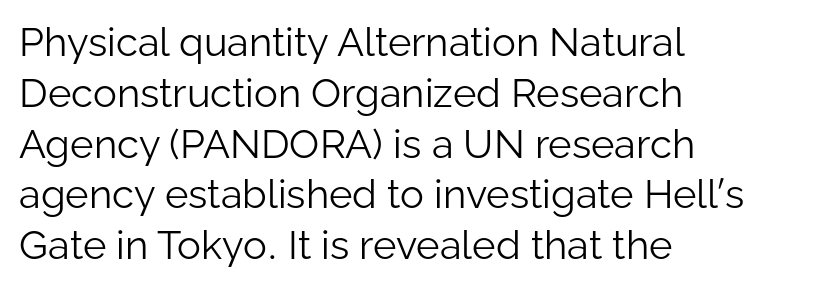
Q: Is the text bold? A: No.
Q: Is the text italic (slanted)? A: No, it is upright.
Q: Is the typeface a serif or a sans-serif typeface? A: Sans-serif.
Q: Is the text underlined? A: No.
Q: How is the paragraph aligned? A: Left-aligned.
Q: Is the spacing between letters normal or unusually wide? A: Normal.
Q: Is the spacing between lines tight, normal or loose? A: Normal.
Q: Width (condensed, normal, or wide)? A: Normal.
Q: Stroke contrast? A: Low.
Q: x-height? A: Medium.
Q: Monospaced? A: No.
